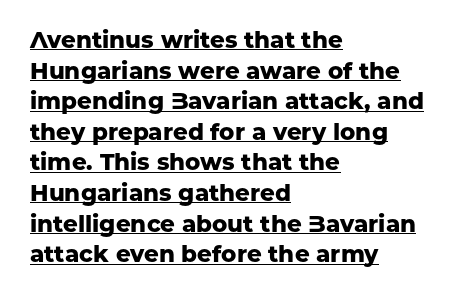
Is there any slant? The stems are plumb. The rendered words wear a rule along their underside. Nobody touched the tracking dial on this one. Horizontally, the lines are justified to the leading edge only. Thick stems and heavy bowls — unmistakably bold. Rows of type keep a routine distance in the vertical direction.
